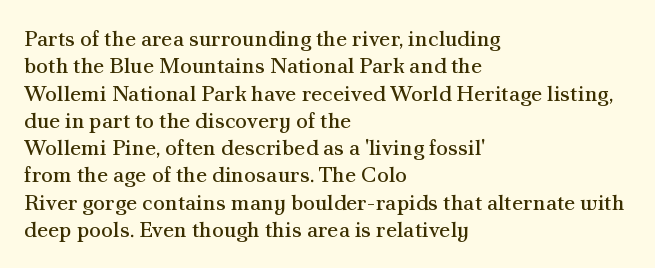
Q: Is the text bold? A: No.
Q: Is the text italic (slanted)? A: No, it is upright.
Q: Is the text underlined? A: No.
Q: How is the paragraph aligned? A: Left-aligned.
Q: Is the spacing between letters normal or unusually wide? A: Normal.
